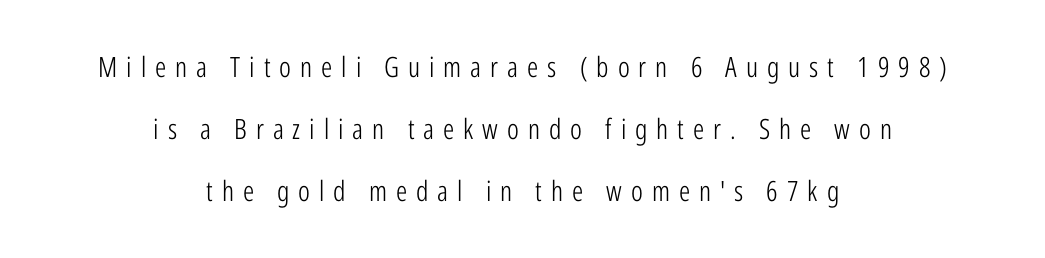
{"serif": "no", "italic": "no", "bold": "no", "weight": "light", "width": "condensed", "stroke_contrast": "low", "x_height": "medium", "monospaced": "no", "underline": "no", "align": "center", "line_spacing": "loose", "line_spacing_ratio": 2.22, "letter_spacing": "wide", "letter_spacing_em": 0.32, "glyph_px": 28}
